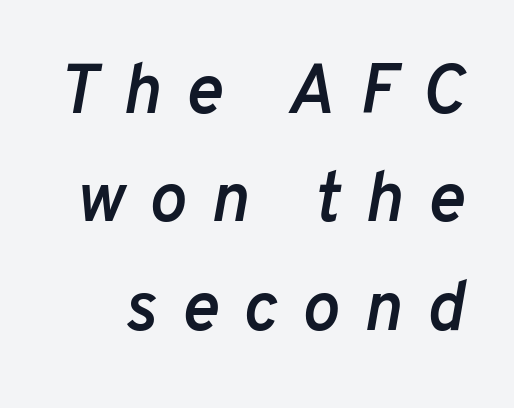
{"italic": "yes", "lean": "right", "slant_degrees": 10, "bold": "semi", "weight": "semibold", "width": "normal", "stroke_contrast": "low", "x_height": "medium", "monospaced": "no", "underline": "no", "line_spacing": "normal", "line_spacing_ratio": 1.55, "letter_spacing": "wide", "letter_spacing_em": 0.35, "glyph_px": 70}
